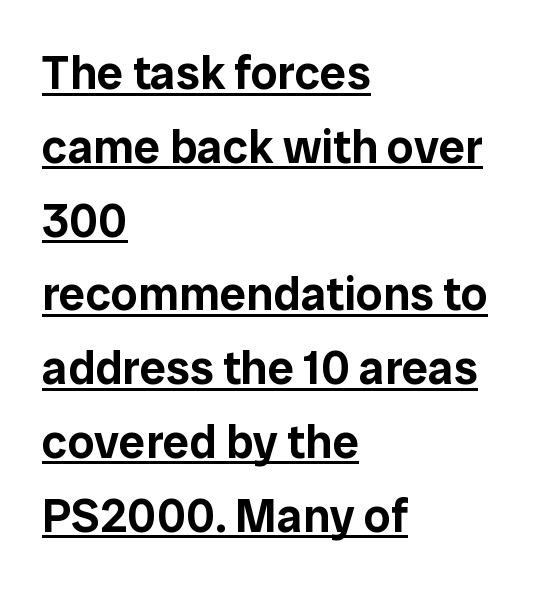
{"serif": "no", "italic": "no", "width": "normal", "stroke_contrast": "low", "x_height": "medium", "monospaced": "no", "underline": "yes", "align": "left", "line_spacing": "normal", "line_spacing_ratio": 1.57, "letter_spacing": "normal", "letter_spacing_em": 0.0, "glyph_px": 47}
